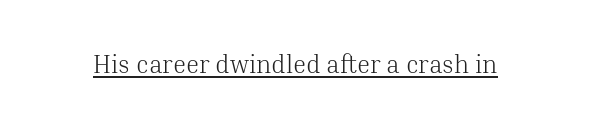
The image shows 25 px text type, upright; set normal letter spacing, underlined.
